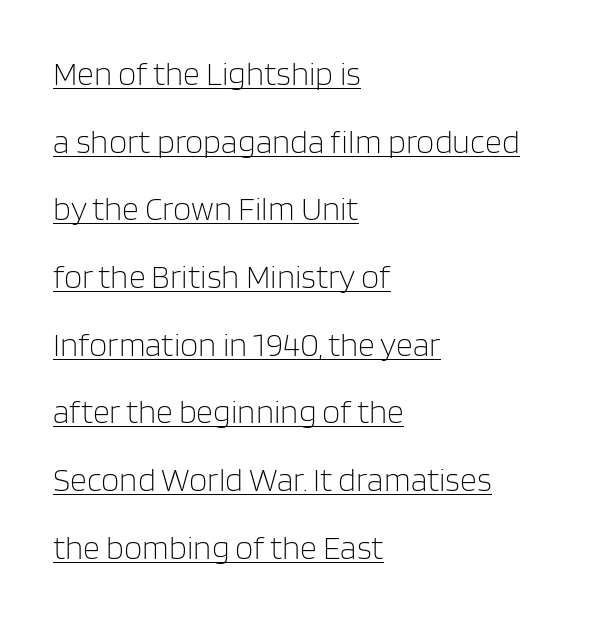
The letters look calm and open, with moderate or lighter stems. The block of text is sparse from top to bottom, with ample space between rows. This sample uses plain, unmodified letter spacing. Somebody hit Ctrl+U on this one — the words are underlined. This rendering uses left alignment, leaving the right contour irregular. Font category for this specimen: sans-serif.
